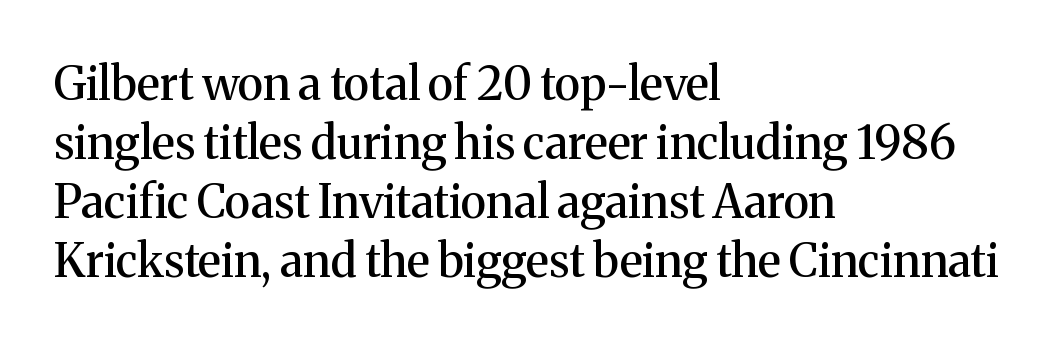
{"serif": "yes", "italic": "no", "width": "normal", "stroke_contrast": "medium", "x_height": "medium", "monospaced": "no", "underline": "no", "align": "left", "line_spacing": "normal", "line_spacing_ratio": 1.28, "letter_spacing": "normal", "letter_spacing_em": 0.0, "glyph_px": 46}
